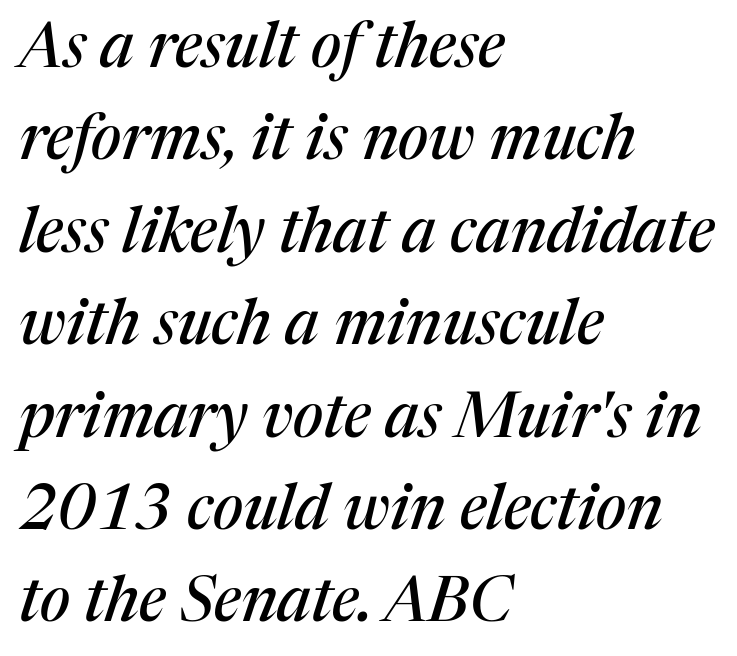
The image shows 62 px serif type, italic (leaning right); set left-aligned, normal line spacing (1.49x), normal letter spacing, not underlined; medium stroke contrast and a medium x-height.
